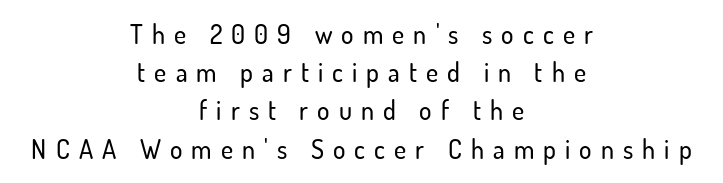
This sample is center-justified, so both line endings float freely. Vertical strokes here are truly vertical. The zone under the glyphs is completely vacant. The lines sit at an ordinary, default distance from one another. This sample uses expanded letter spacing, leaving extra air between glyphs.
